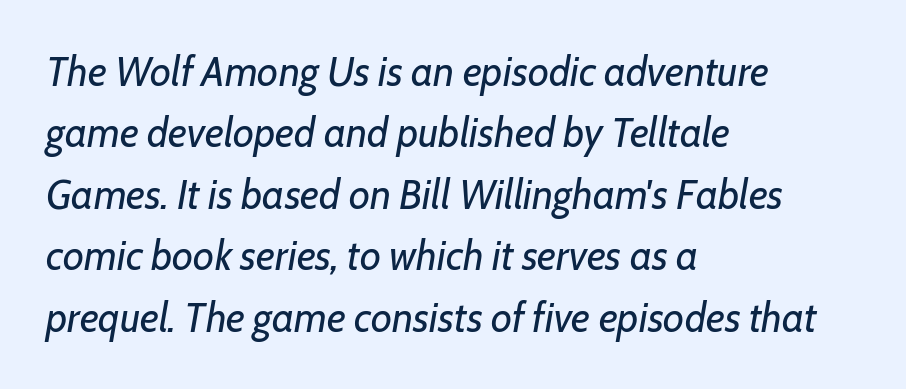
{"italic": "yes", "lean": "right", "slant_degrees": 7, "bold": "no", "weight": "regular", "width": "normal", "stroke_contrast": "low", "x_height": "medium", "monospaced": "no", "underline": "no", "align": "left", "line_spacing": "normal", "line_spacing_ratio": 1.5, "letter_spacing": "normal", "letter_spacing_em": 0.0, "glyph_px": 41}
